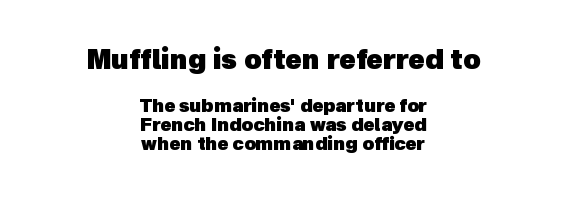
The image shows 27 px bold type; set centered, tight line spacing (1.05x), normal letter spacing, not underlined; the first (top) block is 1.5x larger.
